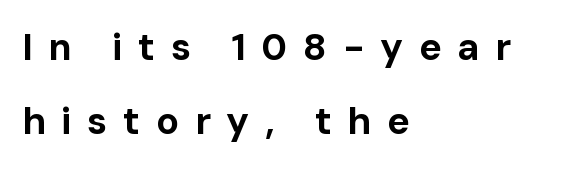
{"serif": "no", "italic": "no", "bold": "yes", "weight": "bold", "width": "normal", "stroke_contrast": "low", "x_height": "medium", "monospaced": "no", "underline": "no", "align": "left", "line_spacing": "loose", "line_spacing_ratio": 1.95, "letter_spacing": "wide", "letter_spacing_em": 0.41, "glyph_px": 38}
